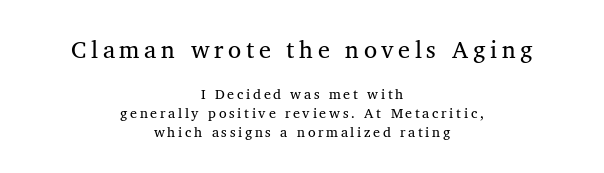
{"italic": "no", "bold": "no", "underline": "no", "align": "center", "line_spacing": "normal", "line_spacing_ratio": 1.36, "larger_block": "first", "size_ratio": 1.71, "glyph_px": 24}
